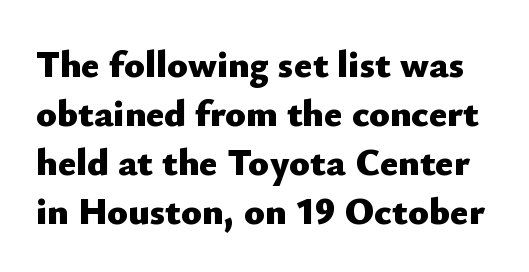
The passage shown is emphatically bold. Notice how the stems are strictly vertical — no italics here. Varying glyph widths throughout — classic text-font behaviour. Anything drawn beneath the words? Only blank space. Honestly, the letter spacing is just normal — you wouldn't notice it.
